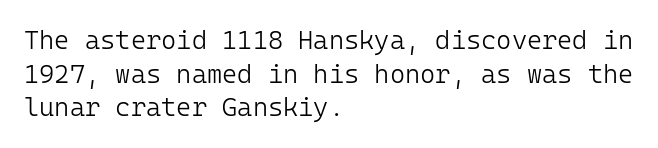
The image shows 26 px text type, upright; set left-aligned, normal line spacing (1.29x), normal letter spacing, not underlined.
